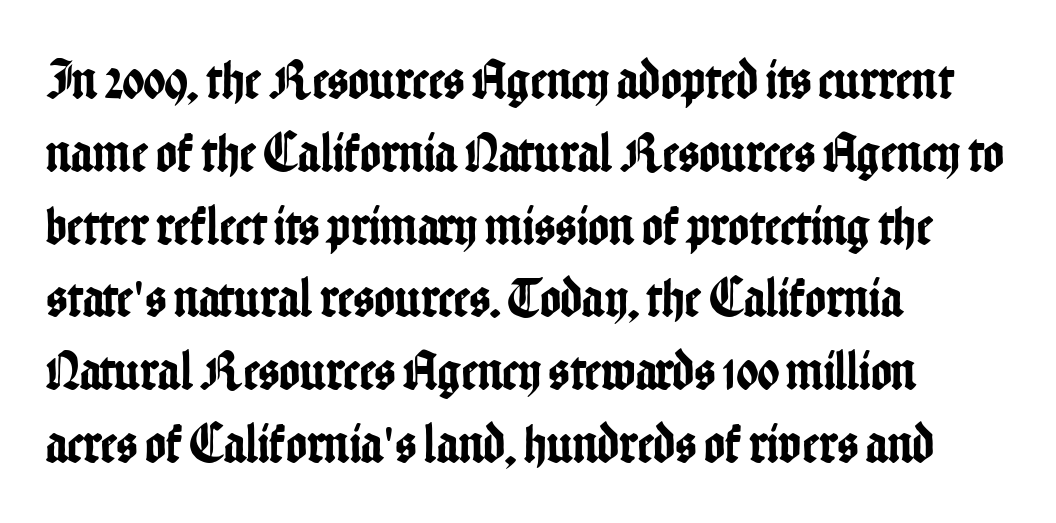
{"serif": "no", "italic": "no", "width": "condensed", "stroke_contrast": "low", "x_height": "medium", "monospaced": "no", "underline": "no", "align": "left", "line_spacing": "normal", "line_spacing_ratio": 1.3, "letter_spacing": "normal", "letter_spacing_em": 0.0, "glyph_px": 56}
